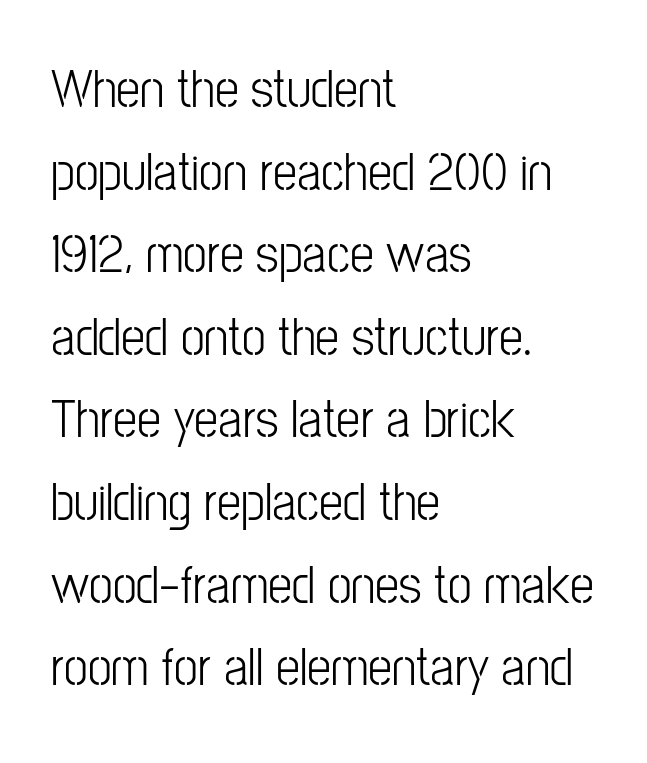
Q: Is the text bold? A: No.
Q: Is the text italic (slanted)? A: No, it is upright.
Q: Is the typeface a serif or a sans-serif typeface? A: Sans-serif.
Q: Is the text underlined? A: No.
Q: How is the paragraph aligned? A: Left-aligned.
Q: Is the spacing between letters normal or unusually wide? A: Normal.
Q: Is the spacing between lines tight, normal or loose? A: Normal.
Q: Width (condensed, normal, or wide)? A: Condensed.
Q: Stroke contrast? A: Low.
Q: x-height? A: Medium.
Q: Monospaced? A: No.
